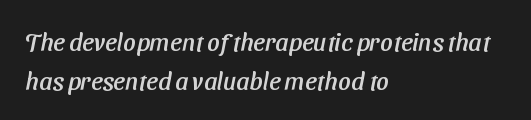
Q: Is the text underlined? A: No.
Q: How is the paragraph aligned? A: Left-aligned.
Q: Is the spacing between letters normal or unusually wide? A: Normal.
Q: Is the spacing between lines tight, normal or loose? A: Normal.
